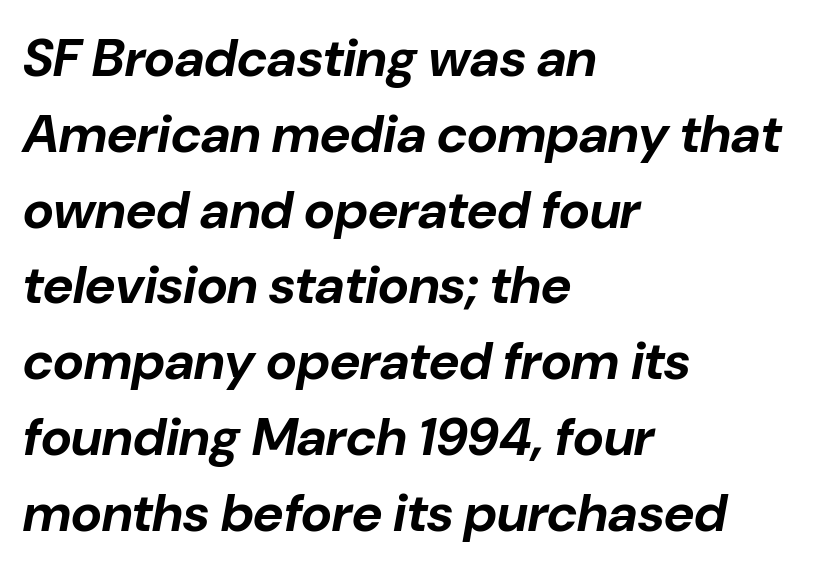
Q: Is the text bold? A: Yes.
Q: Is the text italic (slanted)? A: Yes, it leans right by about 10 degrees.
Q: Is the text underlined? A: No.
Q: How is the paragraph aligned? A: Left-aligned.
Q: Is the spacing between letters normal or unusually wide? A: Normal.
Q: Is the spacing between lines tight, normal or loose? A: Normal.
Q: Width (condensed, normal, or wide)? A: Normal.
Q: Stroke contrast? A: Low.
Q: x-height? A: Medium.
Q: Monospaced? A: No.
